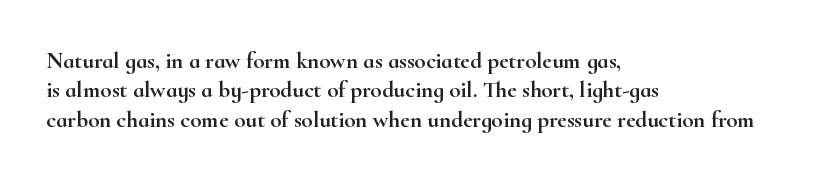
One-word summary of the alignment: left. Posture: vertical. The tracking reads as untouched default to a designer's eye. Each row of text sits above clean, open space. Does the leading feel generous? No, just average.
